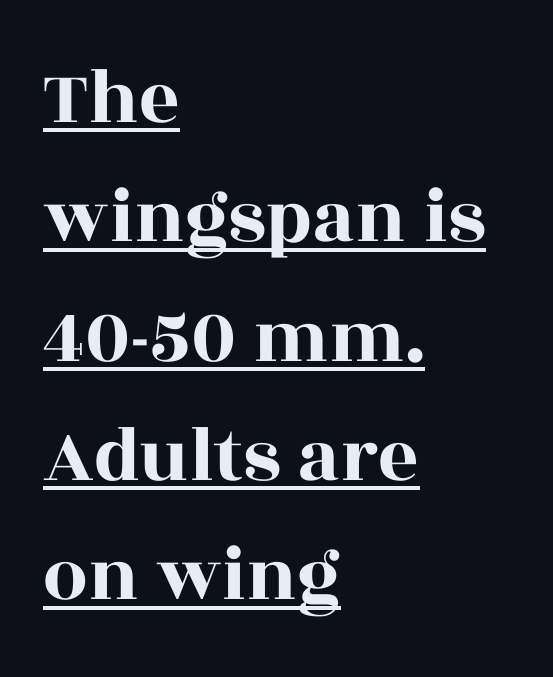
{"serif": "yes", "italic": "no", "width": "wide", "x_height": "large", "monospaced": "no", "underline": "yes", "align": "left", "line_spacing": "normal", "line_spacing_ratio": 1.51, "letter_spacing": "normal", "letter_spacing_em": 0.0, "glyph_px": 79}
